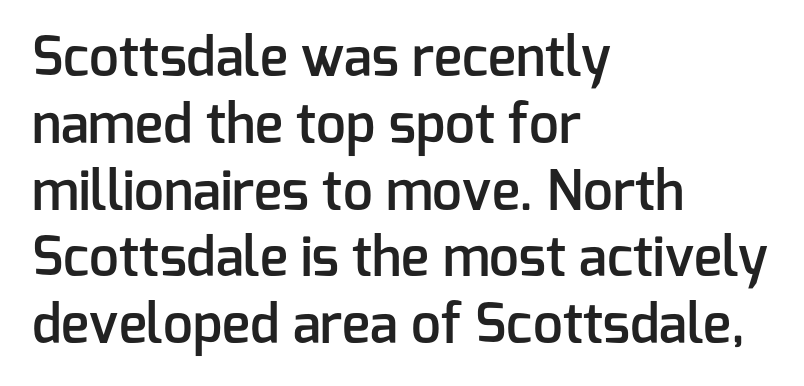
Between one letter and the next there's only the usual sliver of space. The font family rendered here belongs to the sans-serif group. When letters stand straight like this, we call the style roman or upright. Look at the stroke-to-counter ratio: somewhat heavy, a semibold. Check under the words: just untouched page. Think of a printed novel: that variable character pitch is what you see here.
